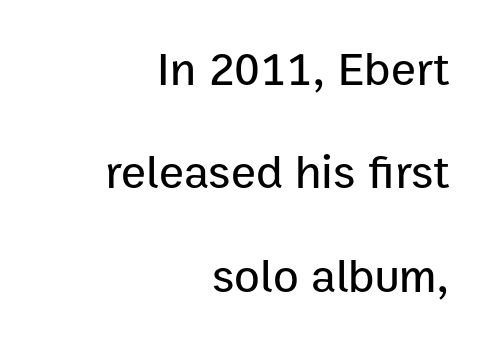
{"serif": "no", "italic": "no", "width": "normal", "stroke_contrast": "low", "x_height": "medium", "monospaced": "no", "underline": "no", "align": "right", "line_spacing": "loose", "line_spacing_ratio": 2.2, "letter_spacing": "normal", "letter_spacing_em": 0.0, "glyph_px": 47}
